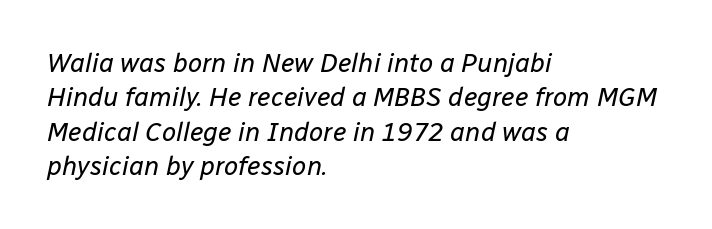
{"italic": "yes", "lean": "right", "slant_degrees": 12, "bold": "no", "underline": "no", "align": "left", "line_spacing": "normal", "line_spacing_ratio": 1.32, "letter_spacing": "normal", "letter_spacing_em": 0.0, "glyph_px": 26}
